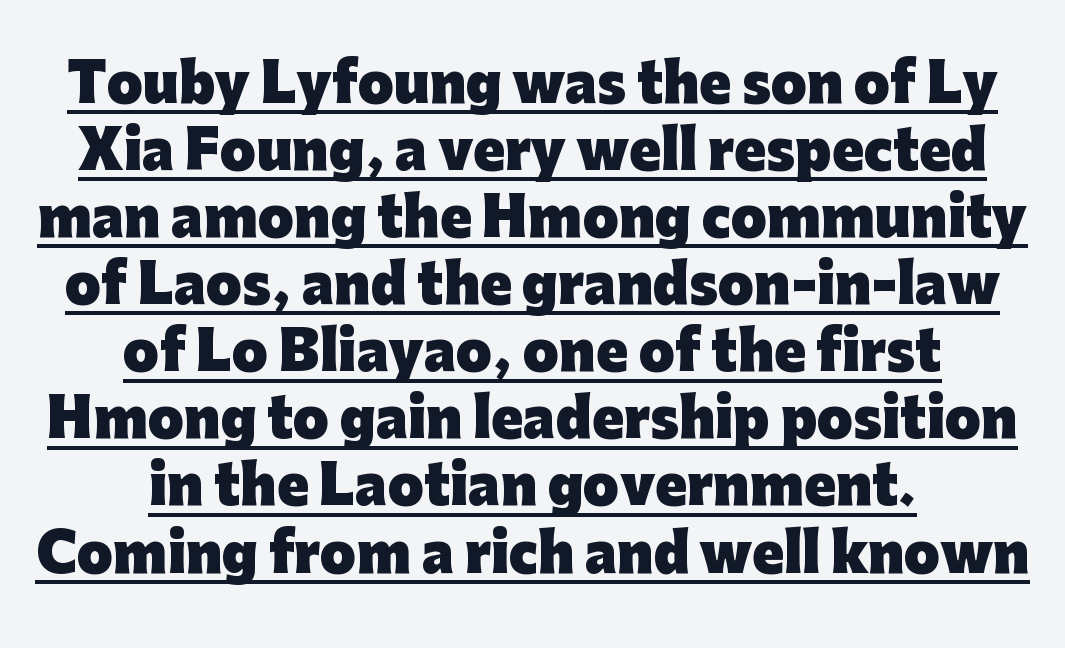
The image shows 52 px heavy sans-serif type, upright; set centered, normal line spacing (1.29x), normal letter spacing, underlined; low stroke contrast and a medium x-height.
